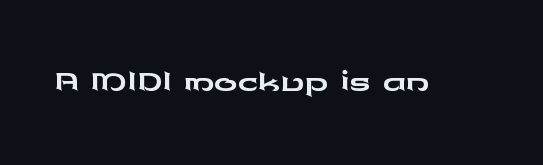
Look at the bottom of the vertical strokes: they stop flat, with no serifs. Beneath every word, the page is bare. Characters follow at the spacing the type designer built in. Note the varied advance widths — an 'i' is clearly narrower than an 'm'.
